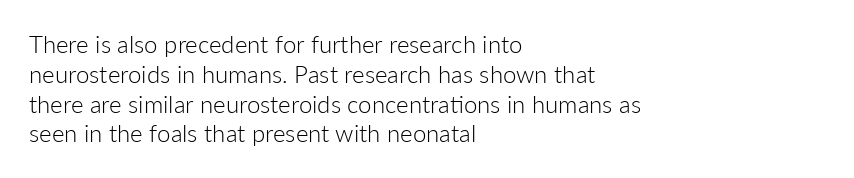
{"italic": "no", "bold": "no", "underline": "no", "align": "left", "line_spacing_ratio": 1.24, "letter_spacing": "normal", "letter_spacing_em": 0.0, "glyph_px": 24}
